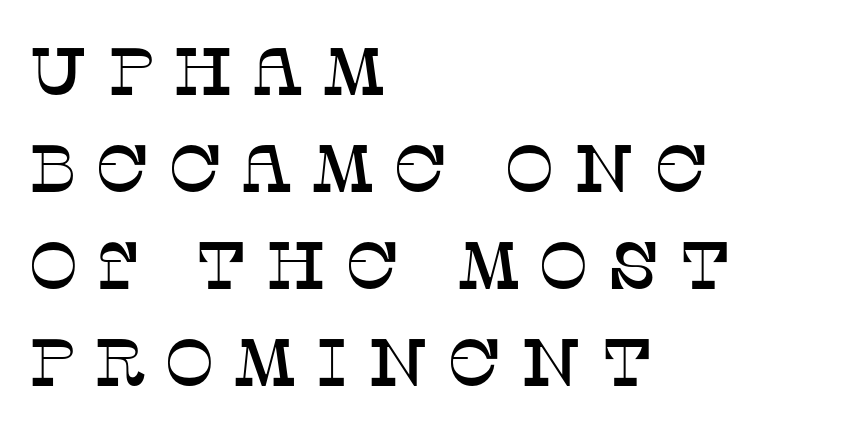
{"serif": "yes", "italic": "no", "width": "normal", "stroke_contrast": "low", "x_height": "large", "monospaced": "no", "underline": "no", "align": "left", "line_spacing": "normal", "line_spacing_ratio": 1.45, "letter_spacing": "wide", "letter_spacing_em": 0.27, "glyph_px": 67}
